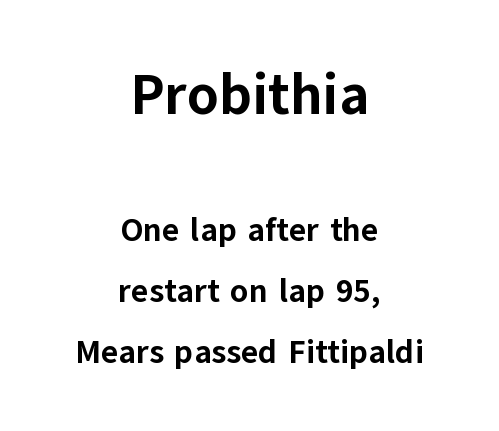
Q: Is the text bold? A: Yes.
Q: Is the text italic (slanted)? A: No, it is upright.
Q: Is the typeface a serif or a sans-serif typeface? A: Sans-serif.
Q: Is the text underlined? A: No.
Q: How is the paragraph aligned? A: Centered.
Q: Is the spacing between letters normal or unusually wide? A: Normal.
Q: Which block of text is set in a larger size, the first (top) or the second (bottom)? A: The first (top) one.
Q: Width (condensed, normal, or wide)? A: Normal.
Q: Stroke contrast? A: Low.
Q: x-height? A: Medium.
Q: Monospaced? A: No.
